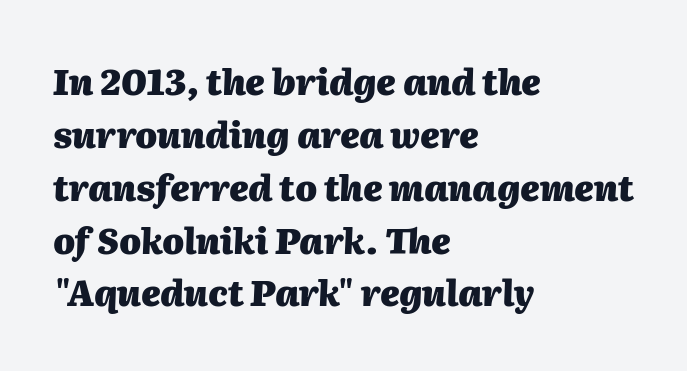
The image shows 35 px heavy type, italic (leaning right); set left-aligned, normal line spacing (1.51x), normal letter spacing, not underlined; medium stroke contrast and a medium x-height.
